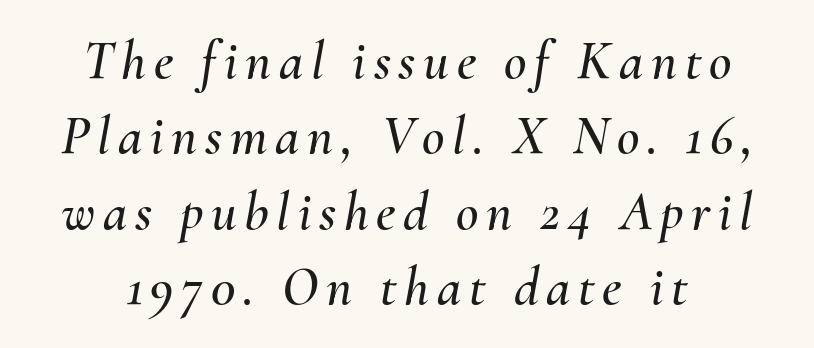
Q: Is the text italic (slanted)? A: Yes, it leans right by about 10 degrees.
Q: Is the text underlined? A: No.
Q: Is the spacing between lines tight, normal or loose? A: Normal.
Q: Width (condensed, normal, or wide)? A: Normal.
Q: Stroke contrast? A: Medium.
Q: x-height? A: Small.
Q: Monospaced? A: No.
